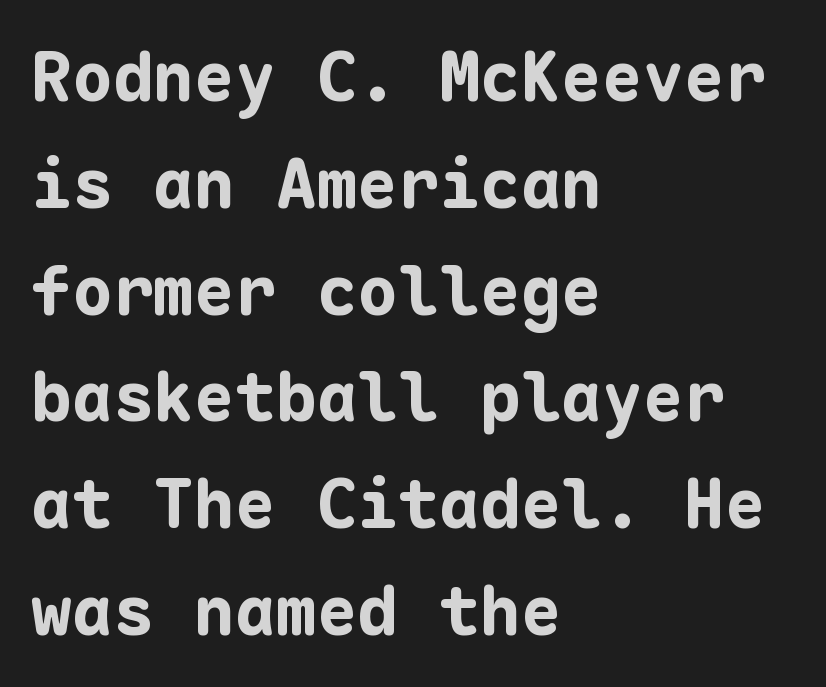
The image shows 68 px bold sans-serif type, upright, monospaced; set left-aligned, normal line spacing (1.57x), normal letter spacing, not underlined; low stroke contrast and a medium x-height.
